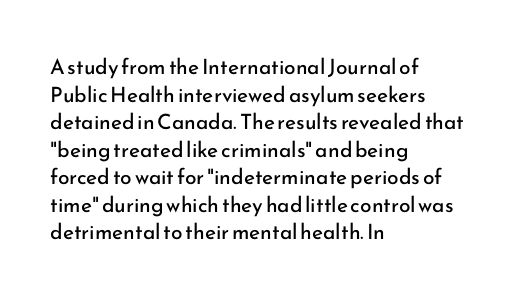
{"italic": "no", "bold": "no", "underline": "no", "align": "left", "line_spacing": "normal", "line_spacing_ratio": 1.31, "letter_spacing": "normal", "letter_spacing_em": 0.0, "glyph_px": 21}
